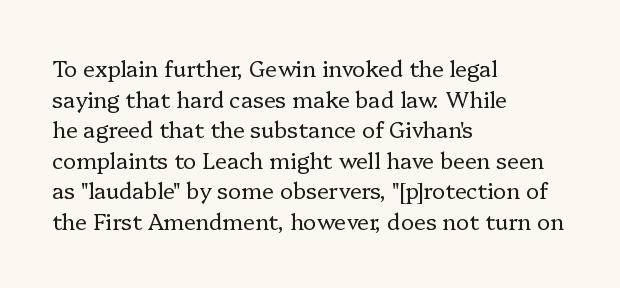
Q: Is the text bold? A: No.
Q: Is the text italic (slanted)? A: No, it is upright.
Q: Is the text underlined? A: No.
Q: How is the paragraph aligned? A: Left-aligned.
Q: Is the spacing between letters normal or unusually wide? A: Normal.
Q: Is the spacing between lines tight, normal or loose? A: Normal.
